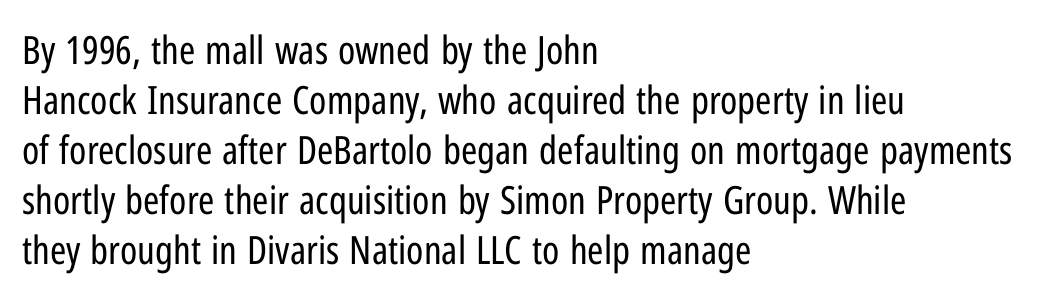
Q: Is the text bold? A: No.
Q: Is the text italic (slanted)? A: No, it is upright.
Q: Is the typeface a serif or a sans-serif typeface? A: Sans-serif.
Q: Is the text underlined? A: No.
Q: How is the paragraph aligned? A: Left-aligned.
Q: Is the spacing between letters normal or unusually wide? A: Normal.
Q: Is the spacing between lines tight, normal or loose? A: Normal.
Q: Width (condensed, normal, or wide)? A: Condensed.
Q: Stroke contrast? A: Low.
Q: x-height? A: Medium.
Q: Monospaced? A: No.
